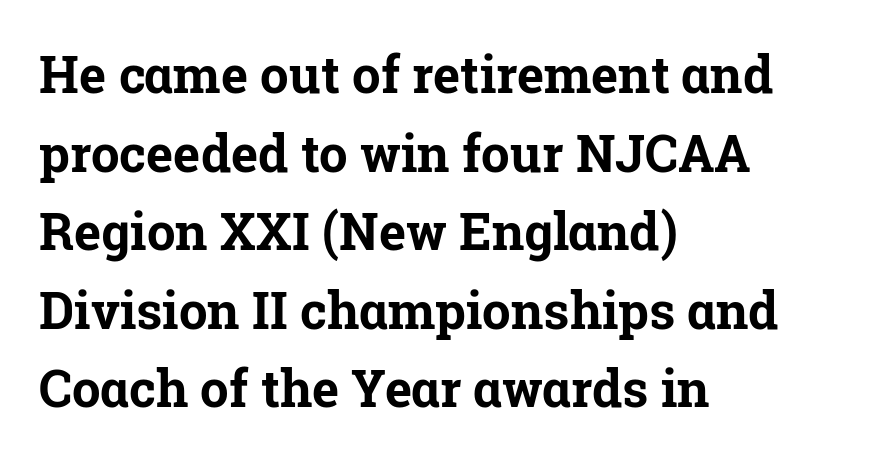
Has an underline been added? It has not. Nope, not italic — everything's standing straight. These words are printed bold, with thick strokes throughout. You could not count columns in this text — the font is proportionally spaced.
